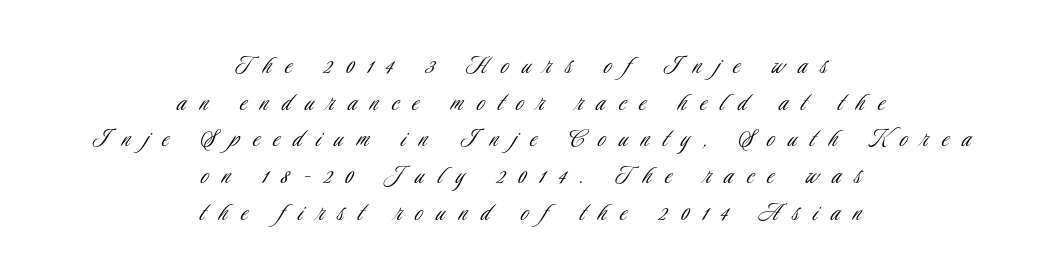
{"serif": "no", "bold": "no", "weight": "light", "width": "condensed", "stroke_contrast": "low", "x_height": "small", "monospaced": "no", "underline": "no", "align": "center", "line_spacing": "normal", "line_spacing_ratio": 1.31, "letter_spacing": "wide", "letter_spacing_em": 0.49, "glyph_px": 28}
